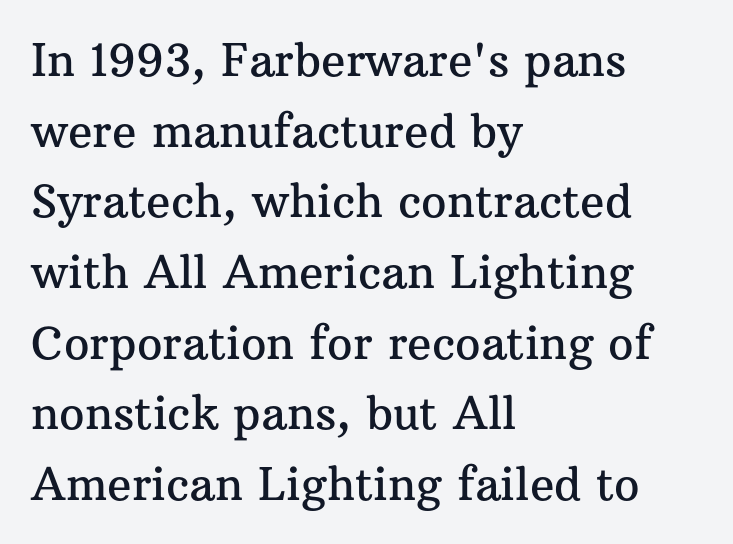
Is there much room between lines? A standard amount, neither cramped nor airy. Note: serifs present on the glyphs. Line starts are locked; line ends wander. The passage shown is typed in a proportional face where columns would drift.
